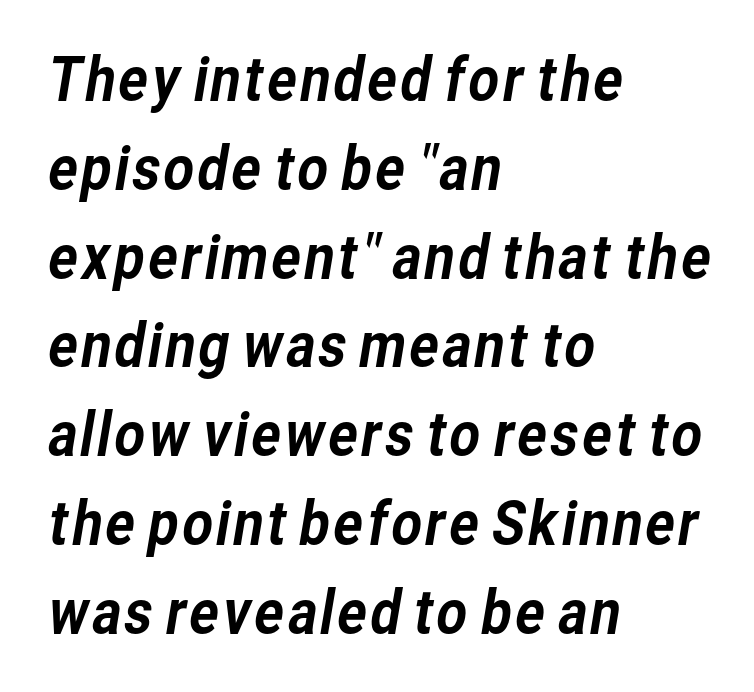
Proportional: the letters do not fall into vertical columns. The typeface chosen for these lines omits serifs. If you measured baseline to baseline, you'd find a middling distance. Reading down the block, your eye returns to a fixed left position each line. The letterforms sit shoulder to shoulder at normal distance.
